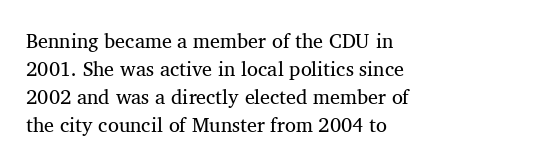
A roman cut, with each character standing at attention. Compared with a centered layout, this one pins lines to the left instead. Evenly set lines give the paragraph a standard silhouette. Heft: none added — not bold. The baseline area is clear.
